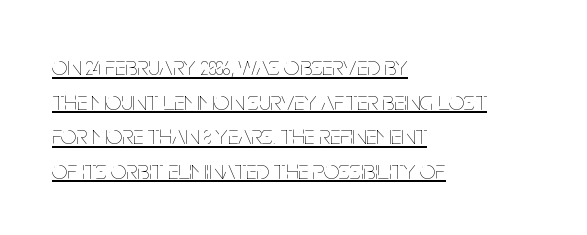
The image shows 27 px text type, upright; set left-aligned, normal line spacing (1.28x), normal letter spacing, underlined.
